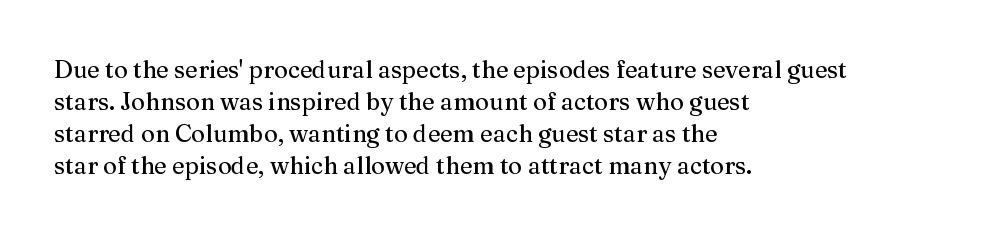
No italicization has been applied; the sample stays upright. The vertical gap from one line to the next is medium. Standard letterfit; no display-style spreading of the glyphs. The passage is arranged the way most books set body copy — flush left. Rule under the text: the space is simply empty.
